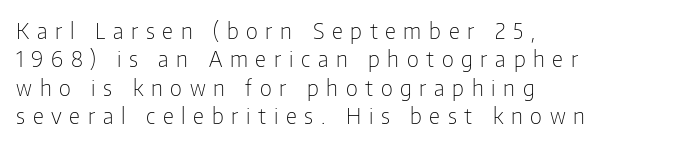
The image shows 22 px text type, upright; set left-aligned, normal line spacing (1.29x), unusually wide letter spacing (+0.35 em), not underlined.
